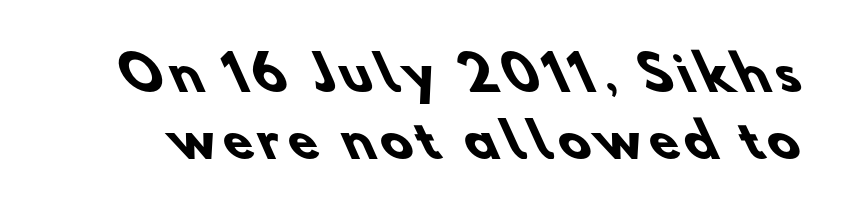
The image shows 47 px heavy sans-serif type; set normal line spacing (1.42x), not underlined; low stroke contrast and a small x-height.
